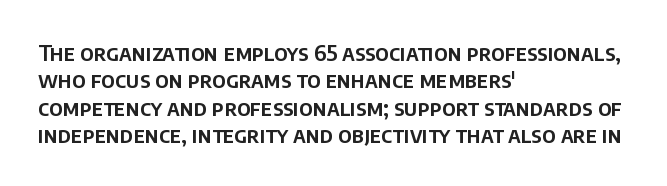
The image shows 22 px text type, upright; set left-aligned, line spacing 1.24x, normal letter spacing, not underlined.
